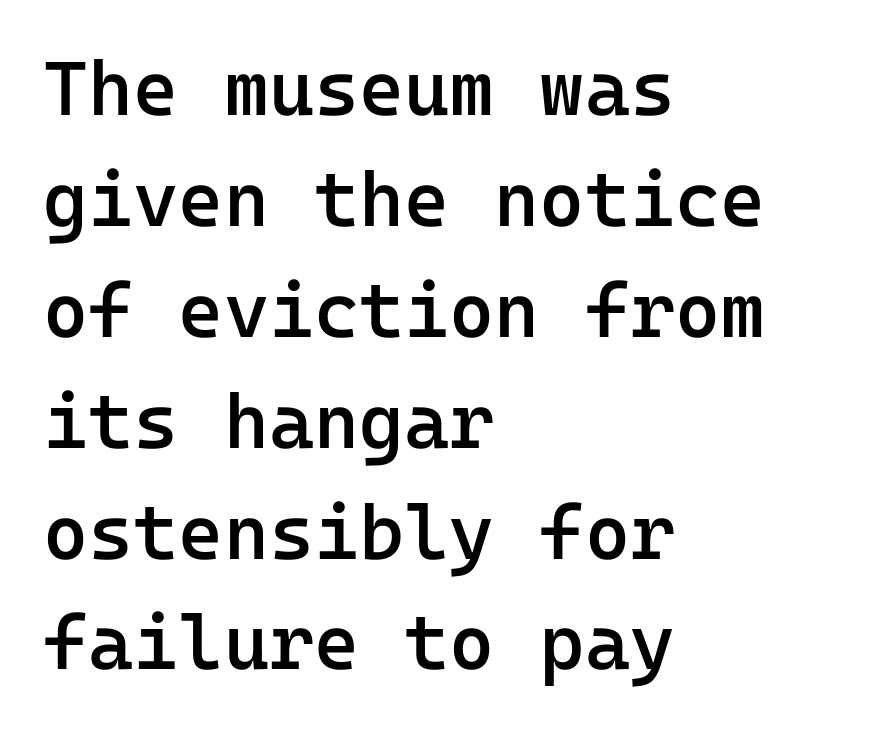
Type style note: lacks serifs. The passage is arranged the way most books set body copy — flush left. There is no visible air inserted between adjacent glyphs. These words are printed semibold, heavier than regular yet not bold. Unlike italic type, these characters show no tilt at all. One glance says typical: line gaps are just what's usual.
